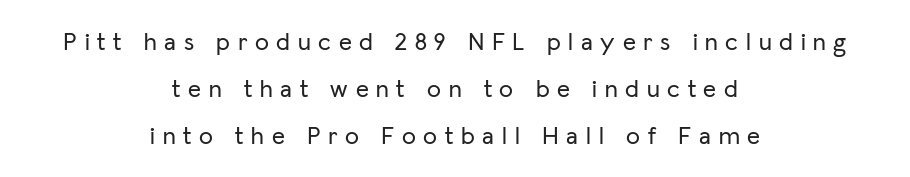
Q: Is the text italic (slanted)? A: No, it is upright.
Q: Is the text underlined? A: No.
Q: How is the paragraph aligned? A: Centered.
Q: Is the spacing between letters normal or unusually wide? A: Unusually wide.
